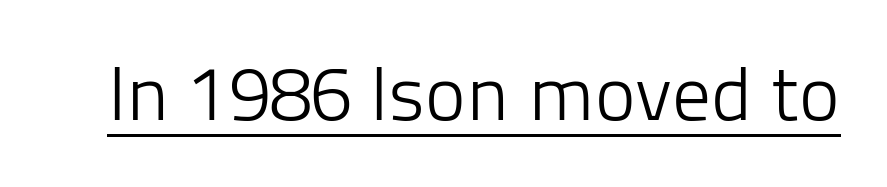
Q: Is the text bold? A: No.
Q: Is the text italic (slanted)? A: No, it is upright.
Q: Is the typeface a serif or a sans-serif typeface? A: Sans-serif.
Q: Is the text underlined? A: Yes.
Q: Is the spacing between letters normal or unusually wide? A: Normal.
Q: Width (condensed, normal, or wide)? A: Normal.
Q: Stroke contrast? A: Low.
Q: x-height? A: Medium.
Q: Monospaced? A: No.
